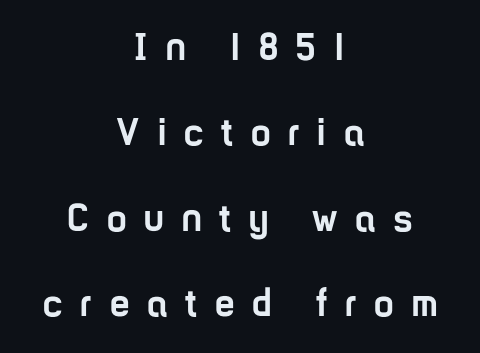
{"serif": "no", "italic": "no", "bold": "yes", "weight": "semibold", "width": "condensed", "stroke_contrast": "low", "x_height": "medium", "monospaced": "no", "underline": "no", "align": "center", "line_spacing": "loose", "line_spacing_ratio": 2.19, "letter_spacing": "wide", "letter_spacing_em": 0.46, "glyph_px": 39}
